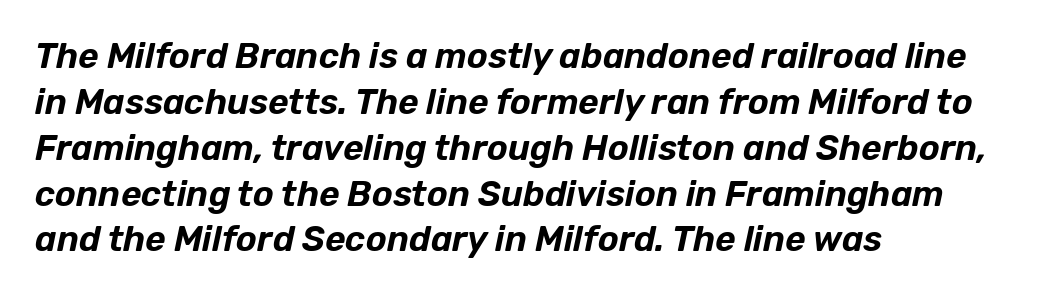
The image shows 35 px text type, italic (leaning right); set left-aligned, normal line spacing (1.31x), normal letter spacing, not underlined; low stroke contrast and a medium x-height.
